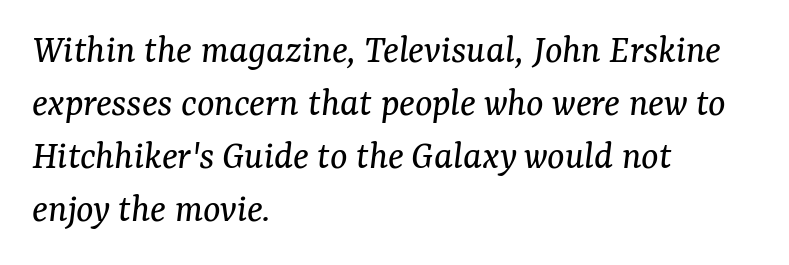
Is the stroke heavy? The answer is a plain regular-or-lighter. Quick note: underline off. These lines are set flush left with a ragged right edge. Each letter's strokes conclude with small projecting serifs. Nobody touched the tracking dial on this one.
